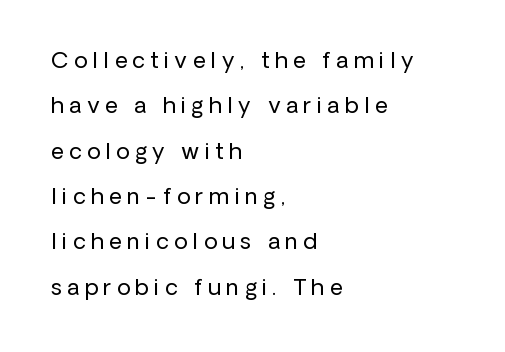
Q: Is the text bold? A: No.
Q: Is the text italic (slanted)? A: No, it is upright.
Q: Is the text underlined? A: No.
Q: How is the paragraph aligned? A: Left-aligned.
Q: Is the spacing between letters normal or unusually wide? A: Unusually wide.
Q: Is the spacing between lines tight, normal or loose? A: Loose.
